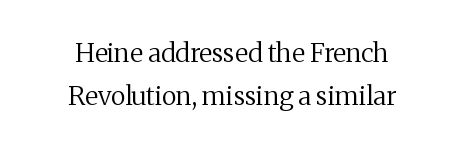
The image shows 26 px text type, upright; set centered, normal line spacing (1.65x), normal letter spacing, not underlined.
